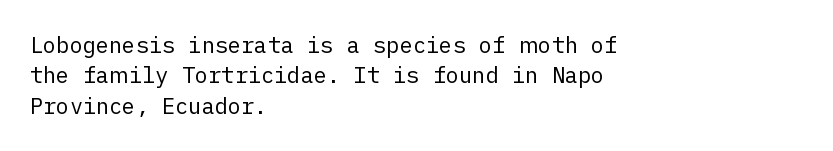
Q: Is the text bold? A: No.
Q: Is the text italic (slanted)? A: No, it is upright.
Q: Is the text underlined? A: No.
Q: How is the paragraph aligned? A: Left-aligned.
Q: Is the spacing between letters normal or unusually wide? A: Normal.
Q: Is the spacing between lines tight, normal or loose? A: Normal.
